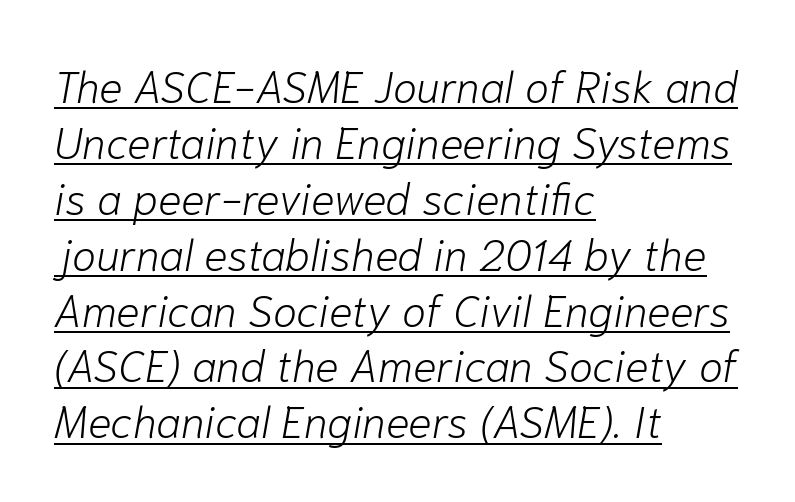
The passage shown has conventional tracking throughout. The rendering uses a moderate line-height, typical for paragraphs. Is the type slanted? Yes — the strokes lean at a clear angle. Like a heading marked for emphasis, these lines bear an underscore. Line beginnings align vertically; line endings do not. The typesetting does not lean heavy: it is not bold.
